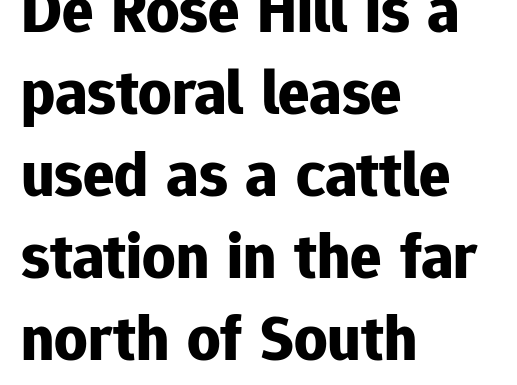
{"serif": "no", "italic": "no", "bold": "yes", "weight": "bold", "width": "normal", "stroke_contrast": "low", "x_height": "medium", "monospaced": "no", "underline": "no", "align": "left", "line_spacing": "normal", "line_spacing_ratio": 1.26, "letter_spacing": "normal", "letter_spacing_em": 0.0, "glyph_px": 65}
